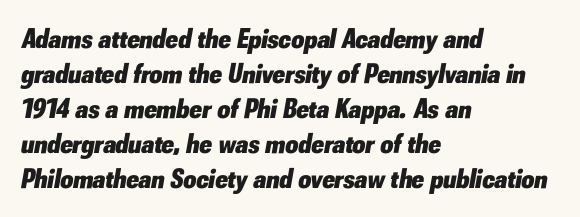
Does the lettering tilt? It does — this is italic. Glance below the letters and you will spot only blank space. Heavy, bold letterforms. This sample has the flowing, uneven cadence of proportional lettering.
